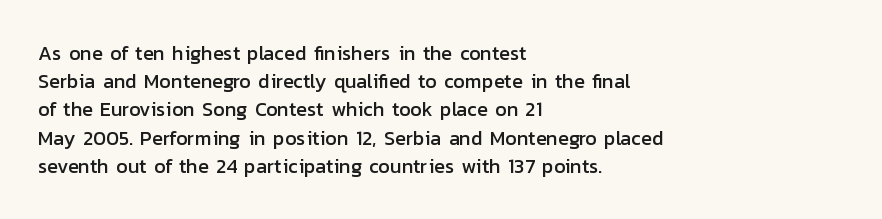
The image shows 20 px text type, upright; set left-aligned, normal line spacing (1.41x), normal letter spacing, not underlined.
